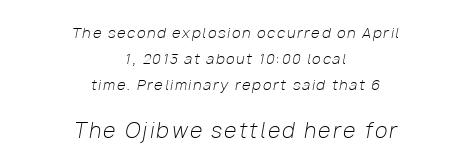
The image shows 20 px text type, italic (leaning right); set centered, line spacing 1.86x, not underlined; the second (bottom) block is 1.43x larger.
